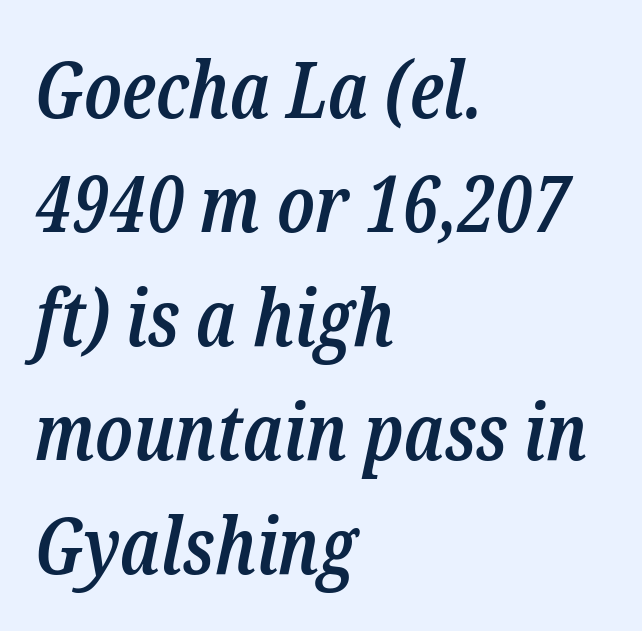
The paragraph shown leans on its left margin. Does the type have serifs? Yes, each stem ends in a small foot. Leading matches the norm, producing a regular column. The rendering applies a slant to the glyphs. The face used here is a semibold: visibly heavier than regular, lighter than bold.
